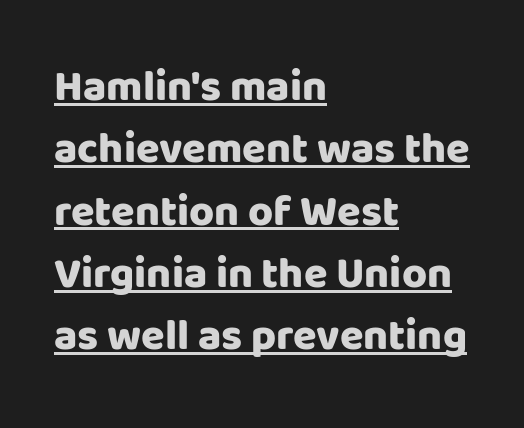
Q: Is the text bold? A: Yes.
Q: Is the text italic (slanted)? A: No, it is upright.
Q: Is the typeface a serif or a sans-serif typeface? A: Sans-serif.
Q: Is the text underlined? A: Yes.
Q: How is the paragraph aligned? A: Left-aligned.
Q: Is the spacing between letters normal or unusually wide? A: Normal.
Q: Is the spacing between lines tight, normal or loose? A: Normal.
Q: Width (condensed, normal, or wide)? A: Normal.
Q: Stroke contrast? A: Low.
Q: x-height? A: Large.
Q: Monospaced? A: No.
